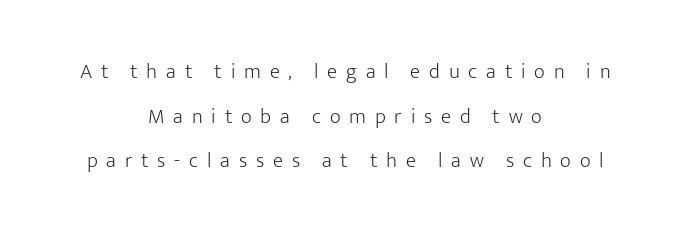
{"italic": "no", "bold": "no", "underline": "no", "align": "center", "line_spacing": "loose", "line_spacing_ratio": 2.12, "letter_spacing": "wide", "letter_spacing_em": 0.42, "glyph_px": 21}
